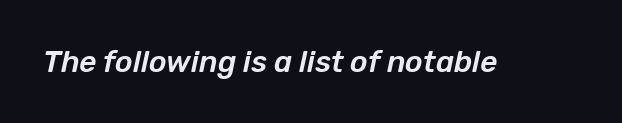
The image shows 30 px text type, italic (leaning right); set normal letter spacing, not underlined; low stroke contrast and a medium x-height.
